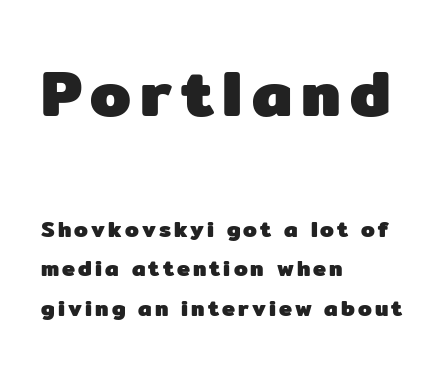
The image shows 65 px heavy sans-serif type, upright; set left-aligned, line spacing 1.81x, not underlined; the first (top) block is 2.95x larger; low stroke contrast and a medium x-height.
